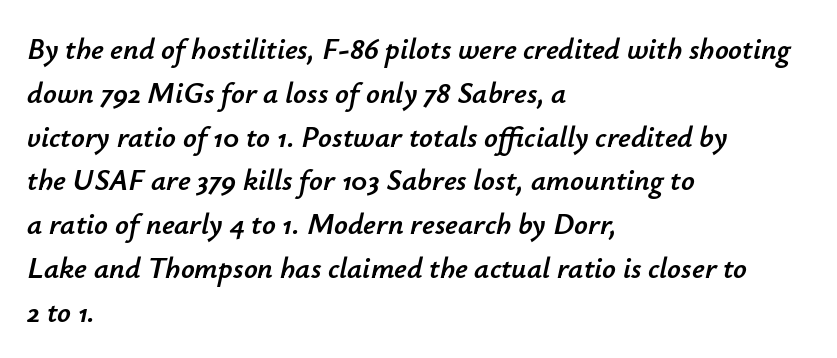
{"italic": "yes", "lean": "right", "slant_degrees": 12, "width": "normal", "stroke_contrast": "low", "x_height": "small", "monospaced": "no", "underline": "no", "align": "left", "line_spacing": "normal", "line_spacing_ratio": 1.46, "letter_spacing": "normal", "letter_spacing_em": 0.0, "glyph_px": 30}
